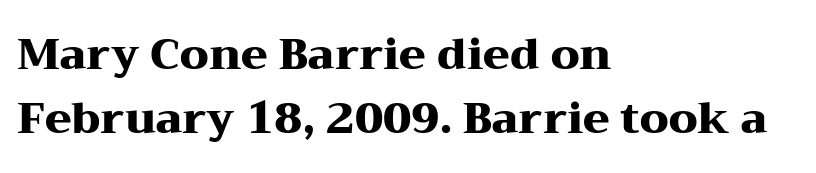
Q: Is the text bold? A: Yes.
Q: Is the text italic (slanted)? A: No, it is upright.
Q: Is the typeface a serif or a sans-serif typeface? A: Serif.
Q: Is the text underlined? A: No.
Q: How is the paragraph aligned? A: Left-aligned.
Q: Is the spacing between letters normal or unusually wide? A: Normal.
Q: Is the spacing between lines tight, normal or loose? A: Normal.
Q: Width (condensed, normal, or wide)? A: Wide.
Q: Stroke contrast? A: Medium.
Q: x-height? A: Medium.
Q: Monospaced? A: No.
